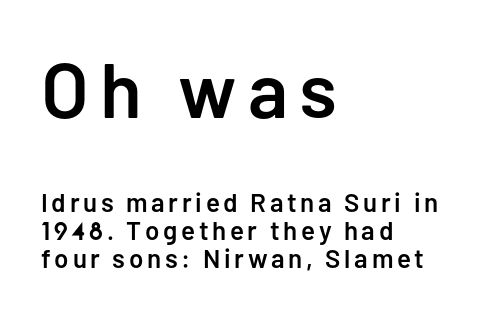
The image shows 77 px semibold sans-serif type, upright; set left-aligned, tight line spacing (1.08x), not underlined; the first (top) block is 2.96x larger; low stroke contrast and a medium x-height.
